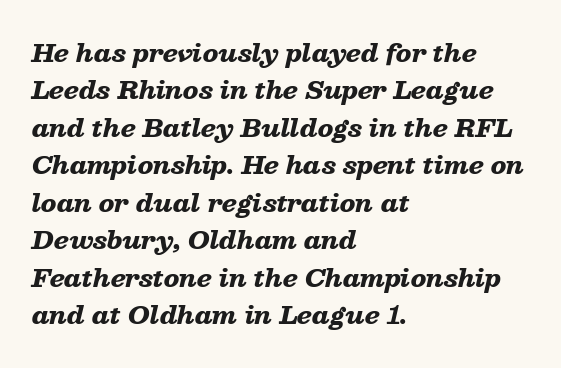
The letters are bold, with thick, heavy strokes. The line texture is even and compact thanks to regular tracking. The typography opts for an oblique posture over an upright one. Rows of type keep a routine distance in the vertical direction. Caption: multi-line text, flush left, ragged right.
